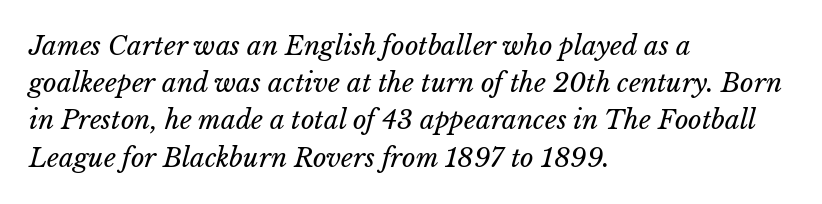
Type without underlining. Compared with typical paragraphs, the rows here are spaced about the same. In terms of letterspacing, this is plain default setting. Left-aligned paragraph, ragged on the right. The axis of the letterforms is tilted away from vertical. The cut favours lightness, reaching ordinary text weight at its darkest.
